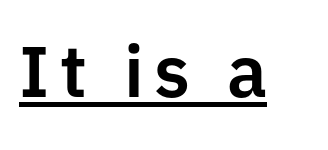
Quick note: not italic, upright. The glyphs in this specimen are sans serif. Check the space under the baseline: a stroke is drawn there. The rendering uses natural spacing where letterforms have individual widths.
